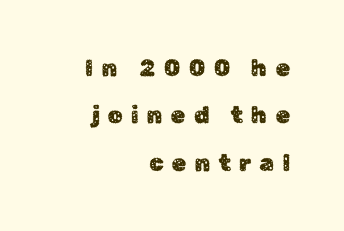
The image shows 23 px text type, upright; set right-aligned, loose line spacing (2.06x), unusually wide letter spacing (+0.37 em), not underlined.
